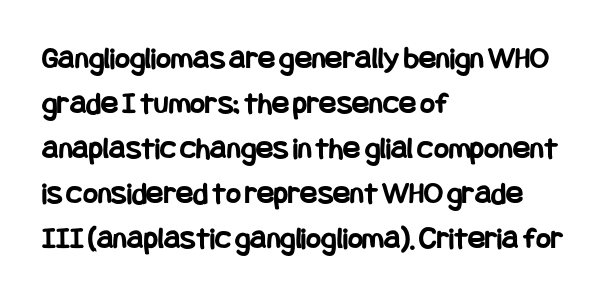
{"serif": "no", "italic": "no", "bold": "yes", "weight": "bold", "width": "condensed", "stroke_contrast": "low", "x_height": "large", "underline": "no", "align": "left", "line_spacing": "normal", "line_spacing_ratio": 1.41, "letter_spacing": "normal", "letter_spacing_em": 0.0, "glyph_px": 32}
